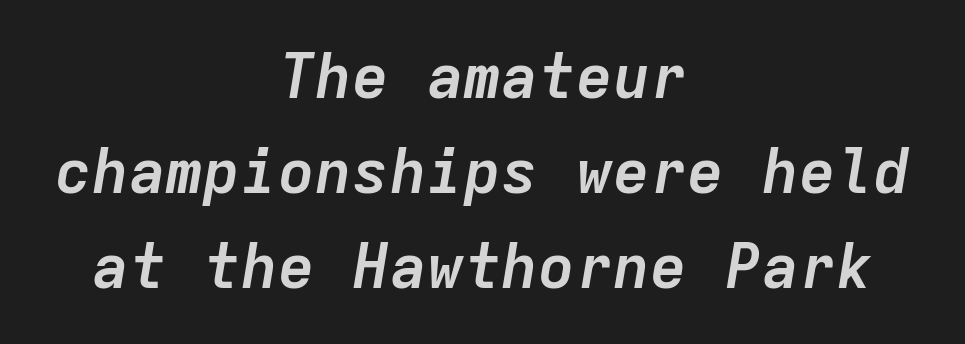
Q: Is the text bold? A: Yes.
Q: Is the text italic (slanted)? A: Yes, it leans right by about 9 degrees.
Q: Is the text underlined? A: No.
Q: How is the paragraph aligned? A: Centered.
Q: Is the spacing between letters normal or unusually wide? A: Normal.
Q: Is the spacing between lines tight, normal or loose? A: Normal.
Q: Width (condensed, normal, or wide)? A: Normal.
Q: Stroke contrast? A: Low.
Q: x-height? A: Medium.
Q: Monospaced? A: Yes.
